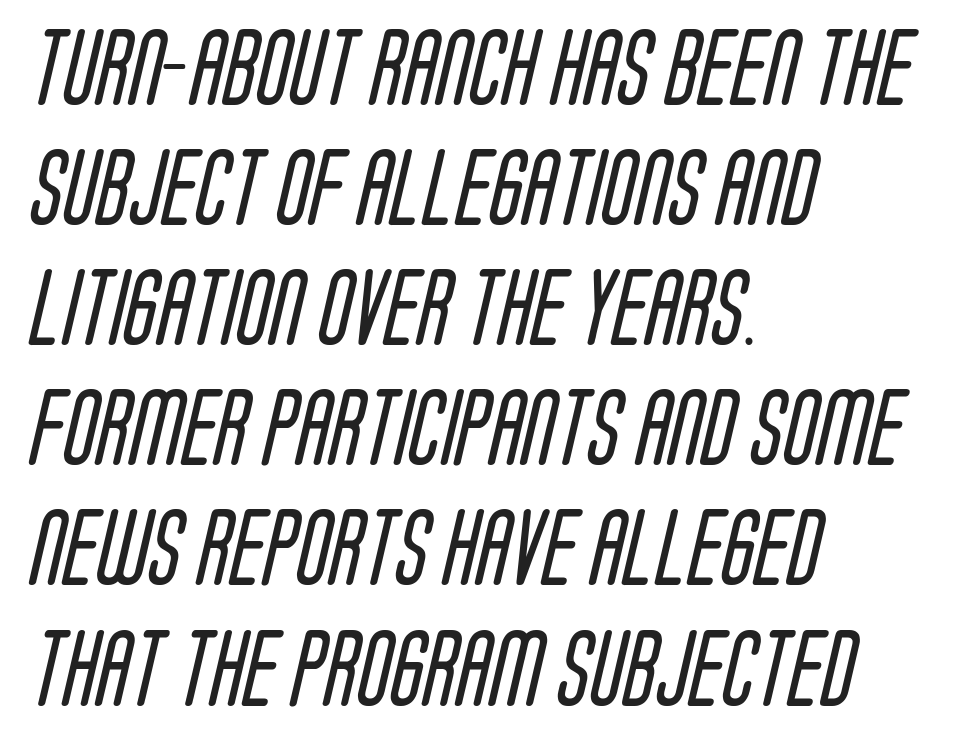
The image shows 77 px regular-weight, condensed sans-serif type; set left-aligned, normal line spacing (1.56x), normal letter spacing, not underlined; low stroke contrast and a large x-height.
